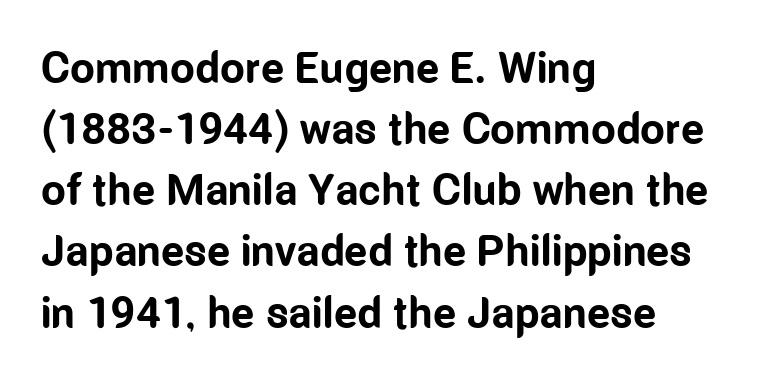
Q: Is the text bold? A: Yes.
Q: Is the text italic (slanted)? A: No, it is upright.
Q: Is the typeface a serif or a sans-serif typeface? A: Sans-serif.
Q: Is the text underlined? A: No.
Q: How is the paragraph aligned? A: Left-aligned.
Q: Is the spacing between letters normal or unusually wide? A: Normal.
Q: Is the spacing between lines tight, normal or loose? A: Normal.
Q: Width (condensed, normal, or wide)? A: Condensed.
Q: Stroke contrast? A: Low.
Q: x-height? A: Medium.
Q: Monospaced? A: No.
